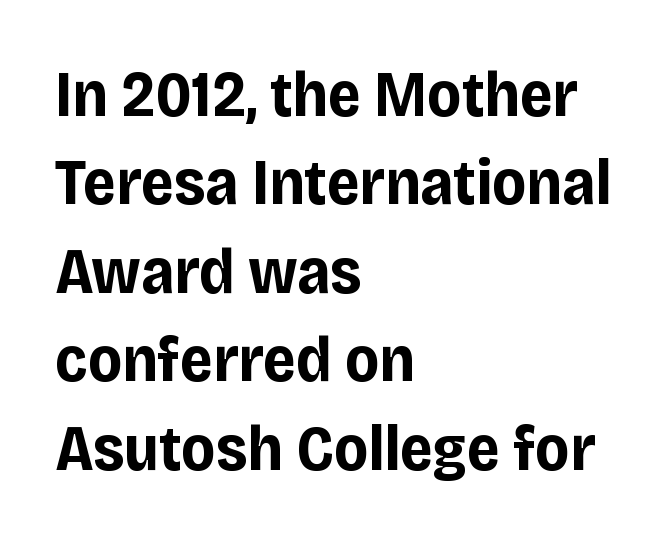
Q: Is the text bold? A: Yes.
Q: Is the text italic (slanted)? A: No, it is upright.
Q: Is the typeface a serif or a sans-serif typeface? A: Sans-serif.
Q: Is the text underlined? A: No.
Q: How is the paragraph aligned? A: Left-aligned.
Q: Is the spacing between letters normal or unusually wide? A: Normal.
Q: Is the spacing between lines tight, normal or loose? A: Normal.
Q: Width (condensed, normal, or wide)? A: Normal.
Q: Stroke contrast? A: Low.
Q: x-height? A: Large.
Q: Monospaced? A: No.
